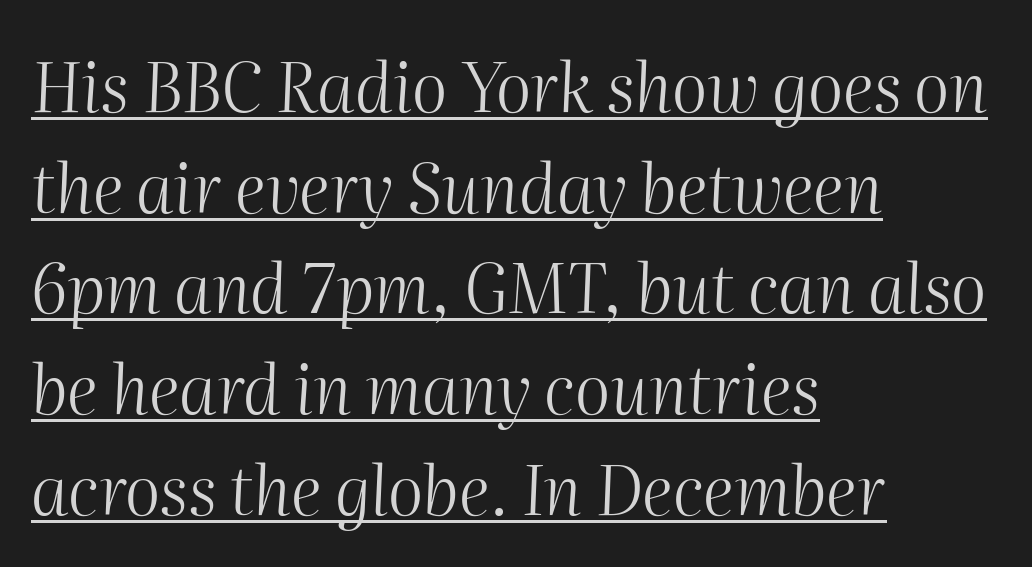
The image shows 68 px light type, italic (leaning right); set left-aligned, normal line spacing (1.48x), normal letter spacing, underlined; medium stroke contrast and a medium x-height.
